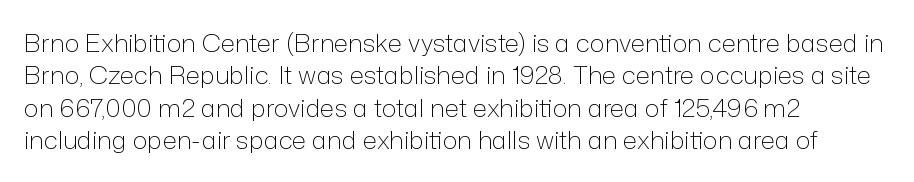
Q: Is the text bold? A: No.
Q: Is the text italic (slanted)? A: No, it is upright.
Q: Is the text underlined? A: No.
Q: How is the paragraph aligned? A: Left-aligned.
Q: Is the spacing between letters normal or unusually wide? A: Normal.
Q: Is the spacing between lines tight, normal or loose? A: Normal.
